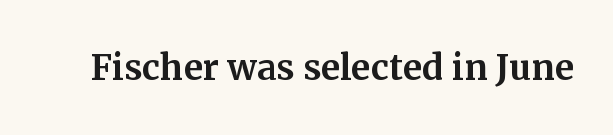
Decoration check: the copy has no underline. Caption: standard tracking, unaltered. The letters stand upright; this is a roman face. Spacing verdict: proportional, widths tailored to each character. The text was rendered using a seriffed face with decorative stroke endings.
